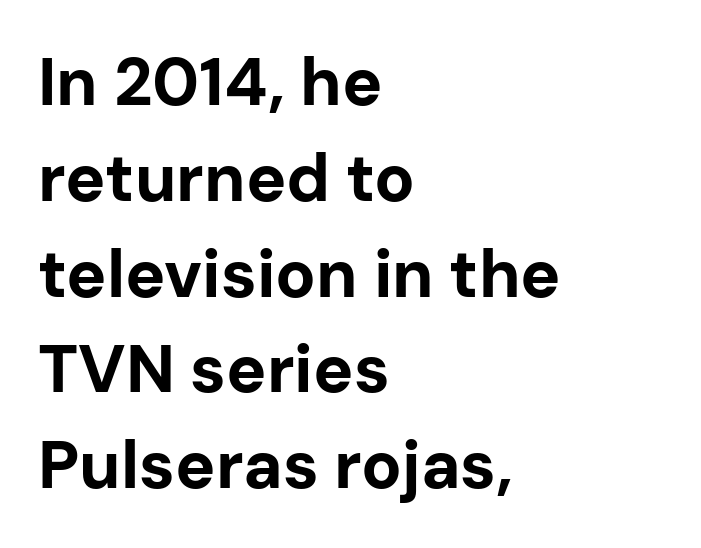
The image shows 67 px bold sans-serif type, upright; set left-aligned, normal line spacing (1.43x), normal letter spacing, not underlined; low stroke contrast and a medium x-height.
